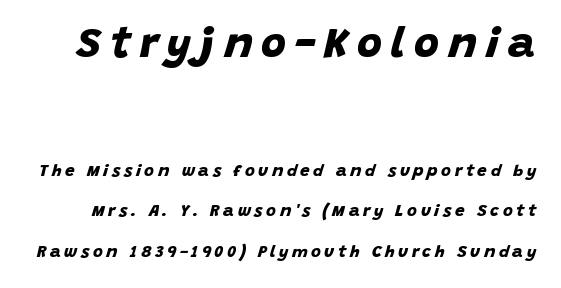
The image shows 43 px bold sans-serif type; set loose line spacing (2.4x), unusually wide letter spacing (+0.21 em), not underlined; the first (top) block is 2.53x larger; low stroke contrast and a large x-height.
